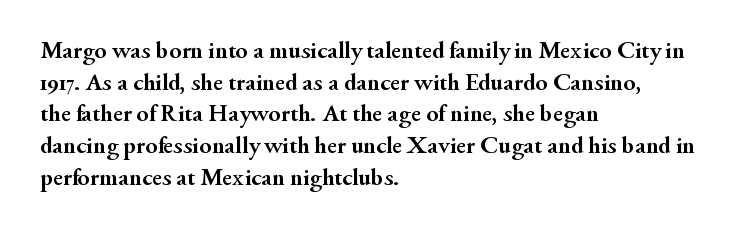
The image shows 25 px bold type, upright; set left-aligned, normal line spacing (1.27x), normal letter spacing, not underlined.
